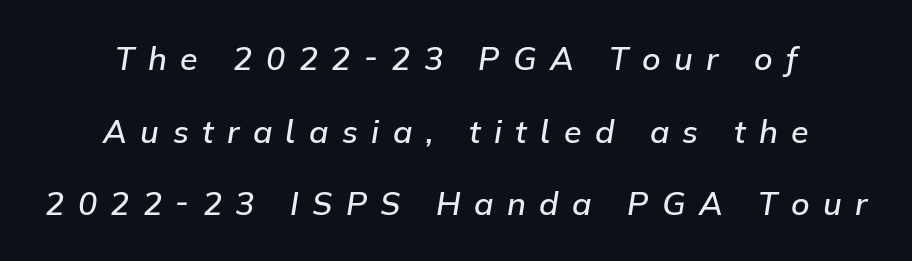
Q: Is the text bold? A: Semi-bold.
Q: Is the text italic (slanted)? A: Yes, it leans right by about 9 degrees.
Q: Is the text underlined? A: No.
Q: How is the paragraph aligned? A: Centered.
Q: Is the spacing between letters normal or unusually wide? A: Unusually wide.
Q: Is the spacing between lines tight, normal or loose? A: Loose.
Q: Width (condensed, normal, or wide)? A: Normal.
Q: Stroke contrast? A: Low.
Q: x-height? A: Medium.
Q: Monospaced? A: No.
